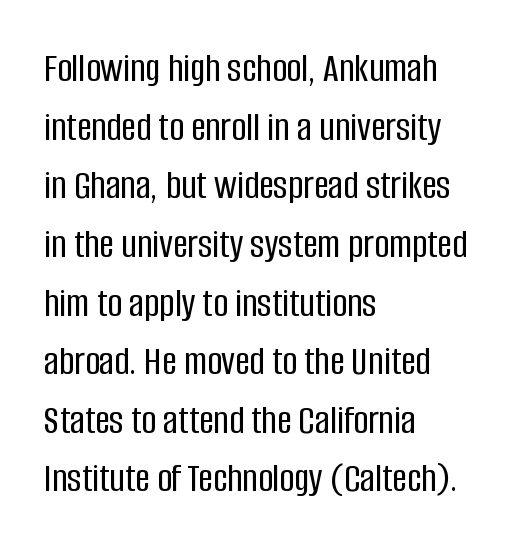
{"serif": "no", "italic": "no", "width": "condensed", "stroke_contrast": "low", "x_height": "large", "monospaced": "no", "underline": "no", "align": "left", "line_spacing": "normal", "line_spacing_ratio": 1.43, "letter_spacing": "normal", "letter_spacing_em": 0.0, "glyph_px": 41}
